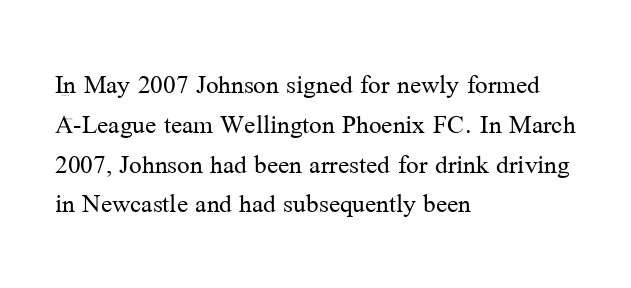
The image shows 28 px regular-weight serif type, upright; set left-aligned, normal line spacing (1.42x), normal letter spacing, not underlined; medium stroke contrast and a medium x-height.
